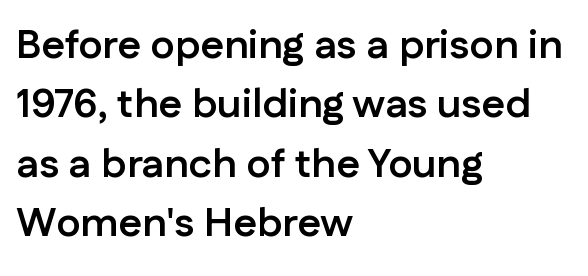
Q: Is the text bold? A: Yes.
Q: Is the text italic (slanted)? A: No, it is upright.
Q: Is the typeface a serif or a sans-serif typeface? A: Sans-serif.
Q: Is the text underlined? A: No.
Q: How is the paragraph aligned? A: Left-aligned.
Q: Is the spacing between letters normal or unusually wide? A: Normal.
Q: Is the spacing between lines tight, normal or loose? A: Normal.
Q: Width (condensed, normal, or wide)? A: Normal.
Q: Stroke contrast? A: Low.
Q: x-height? A: Medium.
Q: Monospaced? A: No.
